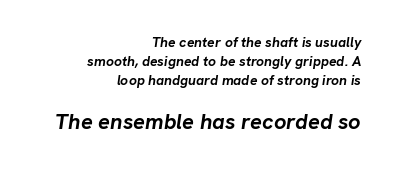
The image shows 22 px bold type, italic (leaning right); set right-aligned, normal line spacing (1.35x), normal letter spacing, not underlined; the second (bottom) block is 1.57x larger.
